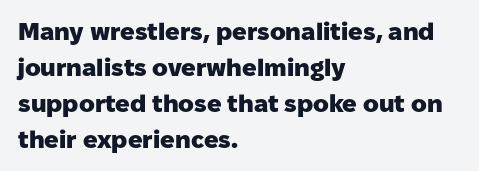
Q: Is the text bold? A: Yes.
Q: Is the text italic (slanted)? A: No, it is upright.
Q: Is the text underlined? A: No.
Q: How is the paragraph aligned? A: Left-aligned.
Q: Is the spacing between letters normal or unusually wide? A: Normal.
Q: Is the spacing between lines tight, normal or loose? A: Normal.
